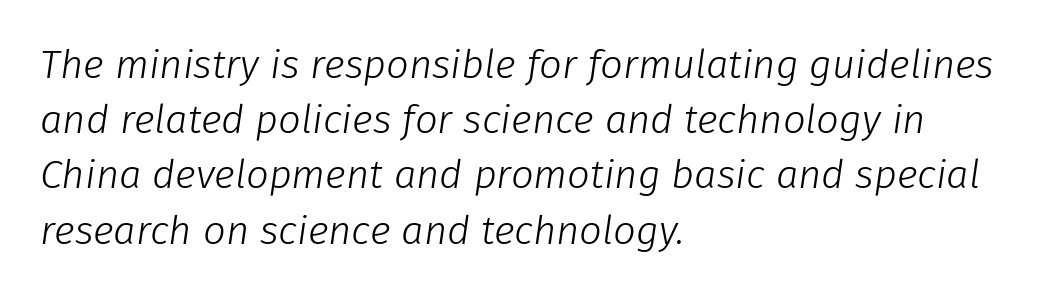
This sample uses plain, unmodified letter spacing. This sample has the flowing, uneven cadence of proportional lettering. Descenders are the only things crossing below the line. Notice how the stems are inclined rather than vertical — that's the hallmark of italics. Evenly set lines give the paragraph a standard silhouette. The letterforms sit at book weight or below.
